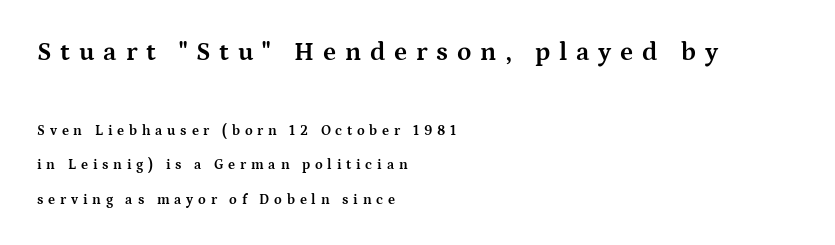
Bare-footed words on every line. The rendering anchors every line to the left-hand side. A typesetter would mark this as roman, not italic. Words appear elongated and porous because spacing is wide.
